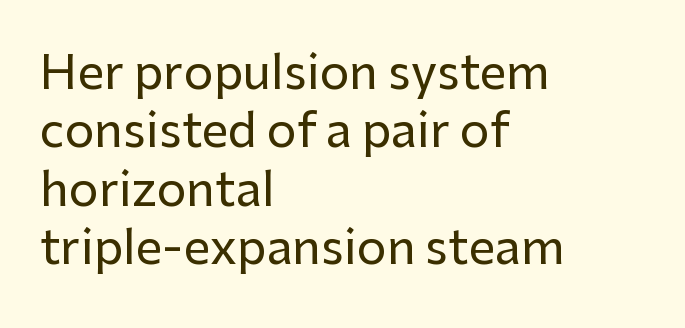
The image shows 47 px sans-serif type, upright; set left-aligned, line spacing 1.24x, normal letter spacing, not underlined; low stroke contrast and a medium x-height.
